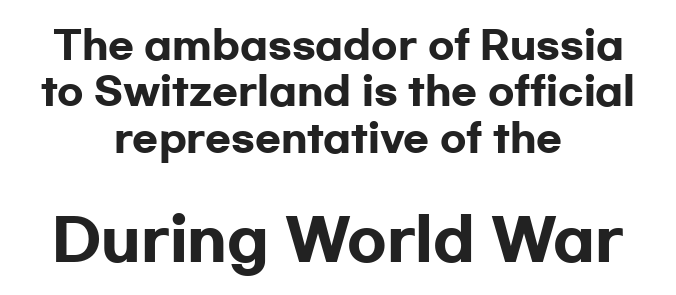
{"serif": "no", "italic": "no", "bold": "yes", "weight": "heavy", "width": "wide", "stroke_contrast": "low", "x_height": "medium", "monospaced": "no", "underline": "no", "align": "center", "line_spacing_ratio": 1.22, "letter_spacing": "normal", "letter_spacing_em": 0.0, "larger_block": "second", "size_ratio": 1.5, "glyph_px": 57}
